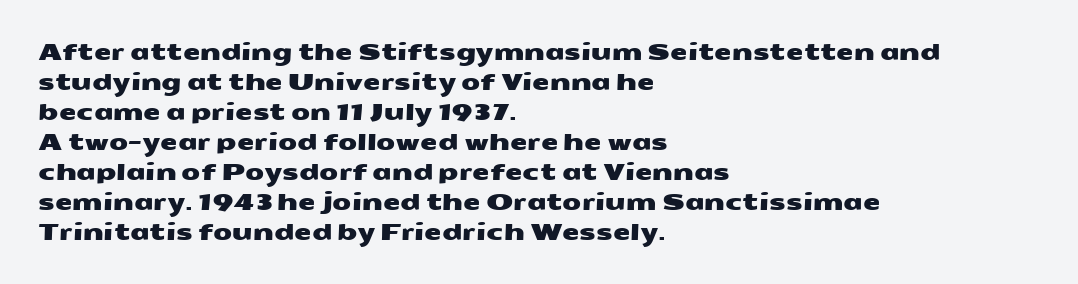
Q: Is the text underlined? A: No.
Q: How is the paragraph aligned? A: Left-aligned.
Q: Is the spacing between letters normal or unusually wide? A: Normal.
Q: Is the spacing between lines tight, normal or loose? A: Normal.
